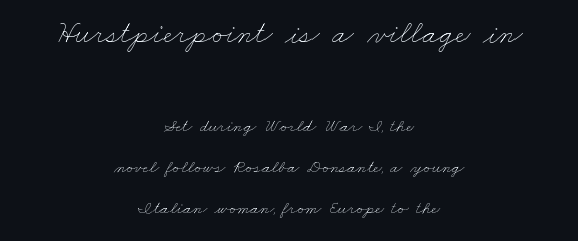
{"bold": "no", "weight": "thin", "width": "wide", "stroke_contrast": "low", "x_height": "small", "monospaced": "no", "underline": "no", "align": "center", "line_spacing": "loose", "line_spacing_ratio": 2.27, "letter_spacing": "normal", "letter_spacing_em": 0.0, "larger_block": "first", "size_ratio": 1.78, "glyph_px": 32}
